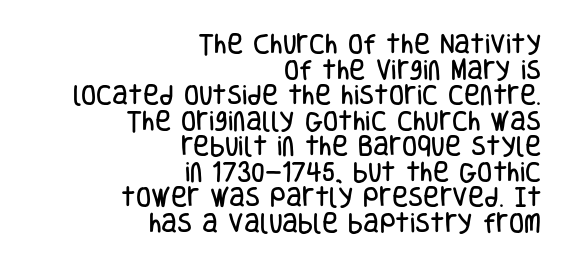
Line ends are locked; line starts wander. Tall strokes in this sample are plumb rather than angled. Look at the tracking — it's just the regular setting, nothing added. Has an underline been added? It has not.
